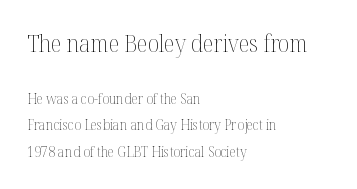
No extra ink here — the face is not bold. The words here are not underlined. Observe the ordinary spacing: letters are neighbours, not strangers. The lines in this sample share a left origin and differ only in where they stop.
